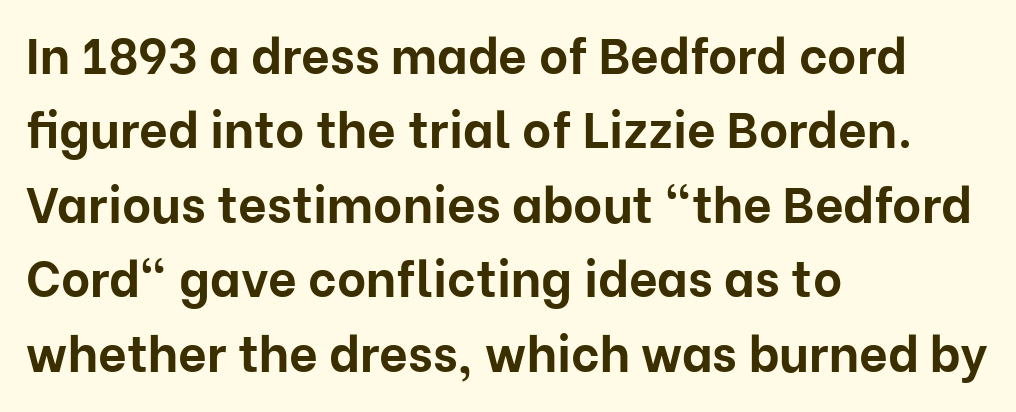
Default kerning and tracking; the words read as compact shapes. To sum up the face: it is a sans, with no serifs. The passage shown is typed in a proportional face where columns would drift. These lines sit exactly where default settings would place them.
